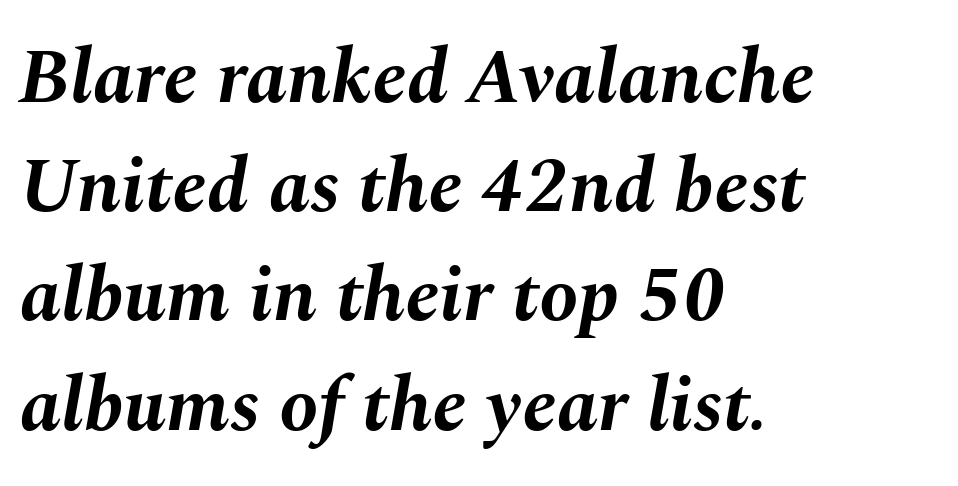
The image shows 78 px bold type, italic (leaning right); set left-aligned, normal line spacing (1.4x), normal letter spacing, not underlined; medium stroke contrast and a medium x-height.
